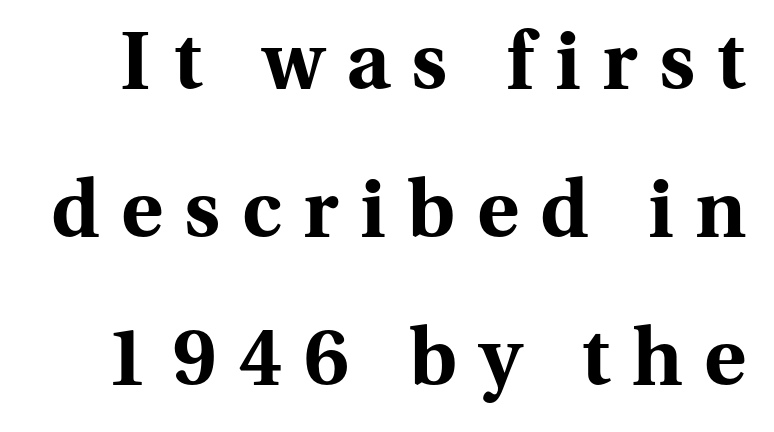
The face used here is seriffed, in the tradition of book romans. The baseline area is clear. Nope, not italic — everything's standing straight. Note the varied advance widths — an 'i' is clearly narrower than an 'm'.
